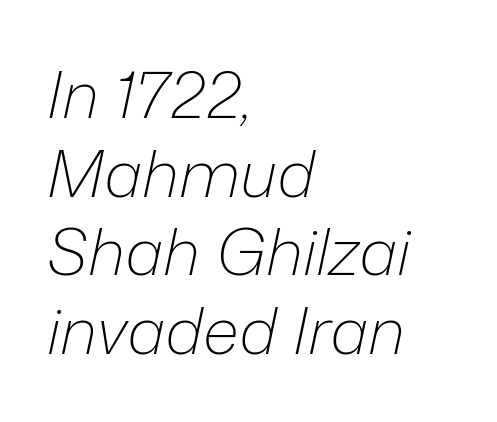
An italicized treatment has been applied to the whole sample. The letters advance in unequal steps, a hallmark of proportional type. The letters look calm and open, with moderate or lighter stems. The gaps between neighbouring characters are ordinary and unremarkable. The rendering anchors every line to the left-hand side.
